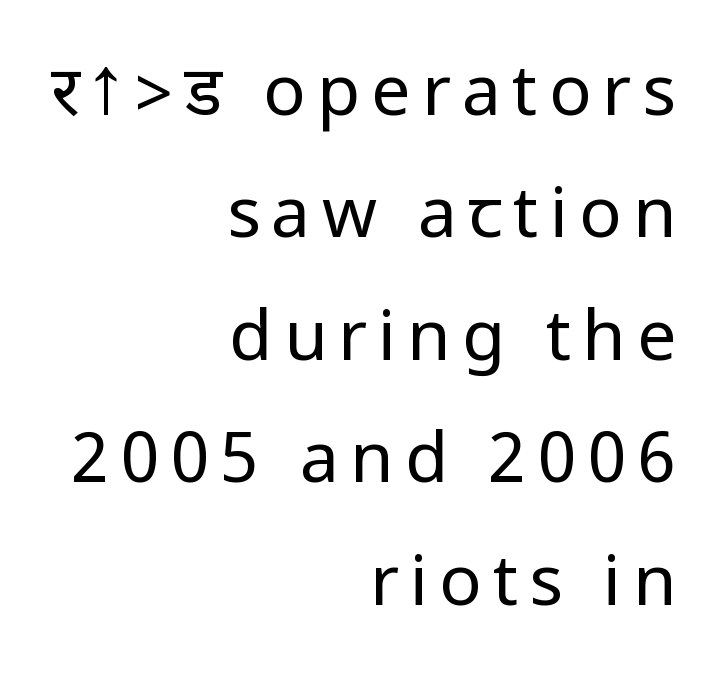
{"serif": "no", "italic": "no", "bold": "no", "weight": "regular", "width": "condensed", "stroke_contrast": "low", "underline": "no", "align": "right", "line_spacing_ratio": 1.75, "glyph_px": 70}
